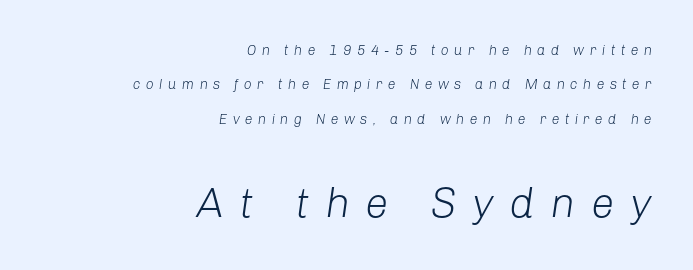
Designer's note — italics engaged. Has an underline been added? It has not. The cut favours lightness, reaching ordinary text weight at its darkest. Spacing verdict: proportional, widths tailored to each character. The rendering anchors every line to the right-hand side.
